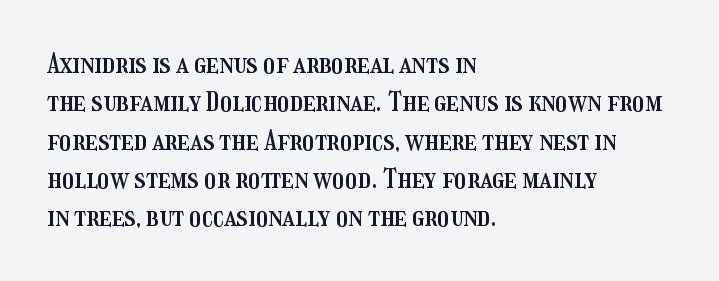
Compared with typical paragraphs, the rows here are spaced about the same. Posture: straight, roman, zero tilt. Inter-character spacing is left at the font's built-in metrics. The space beneath each line is pristine and unruled. The compositor pushed each line to the left boundary.
